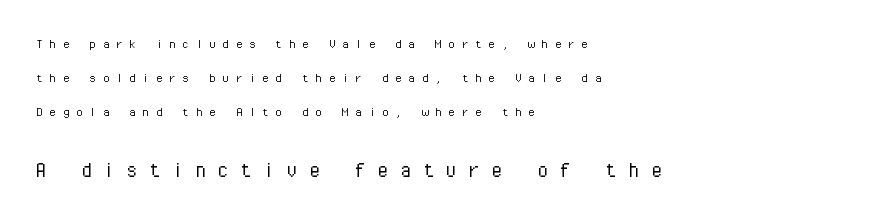
Q: Is the text bold? A: No.
Q: Is the text italic (slanted)? A: No, it is upright.
Q: Is the text underlined? A: No.
Q: How is the paragraph aligned? A: Left-aligned.
Q: Is the spacing between letters normal or unusually wide? A: Unusually wide.
Q: Is the spacing between lines tight, normal or loose? A: Loose.
Q: Which block of text is set in a larger size, the first (top) or the second (bottom)? A: The second (bottom) one.
